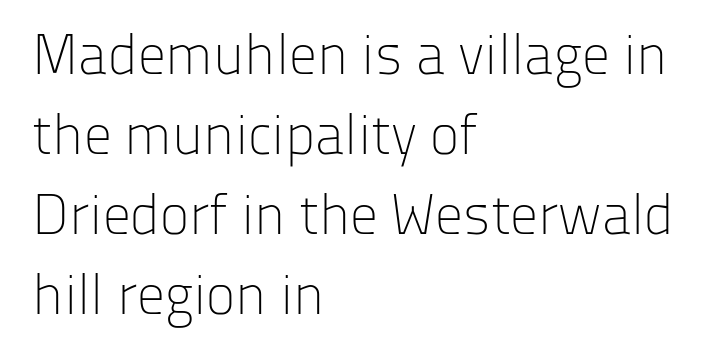
Q: Is the text bold? A: No.
Q: Is the text italic (slanted)? A: No, it is upright.
Q: Is the typeface a serif or a sans-serif typeface? A: Sans-serif.
Q: Is the text underlined? A: No.
Q: How is the paragraph aligned? A: Left-aligned.
Q: Is the spacing between letters normal or unusually wide? A: Normal.
Q: Is the spacing between lines tight, normal or loose? A: Normal.
Q: Width (condensed, normal, or wide)? A: Normal.
Q: Stroke contrast? A: Low.
Q: x-height? A: Medium.
Q: Monospaced? A: No.
